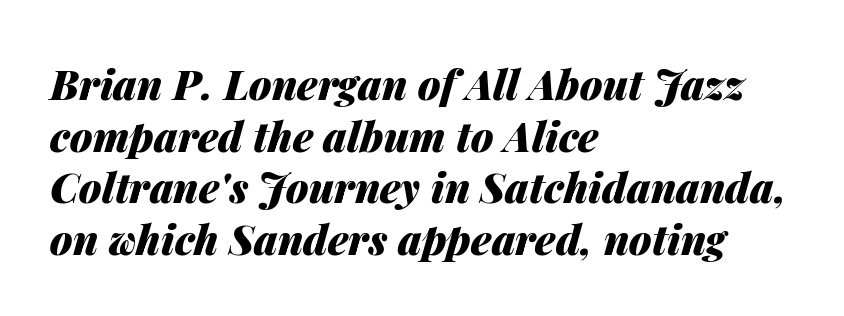
{"italic": "yes", "lean": "right", "slant_degrees": 14, "bold": "yes", "weight": "heavy", "width": "normal", "stroke_contrast": "medium", "x_height": "medium", "monospaced": "no", "underline": "no", "align": "left", "line_spacing": "normal", "line_spacing_ratio": 1.26, "letter_spacing": "normal", "letter_spacing_em": 0.0, "glyph_px": 41}
